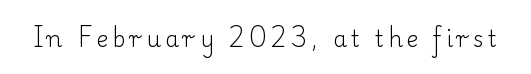
The strokes are not fattened; the text isn't bold. What stands out about the letter spacing? Its width — letters are far apart. Posture: straight, roman, zero tilt. Type without underlining.
